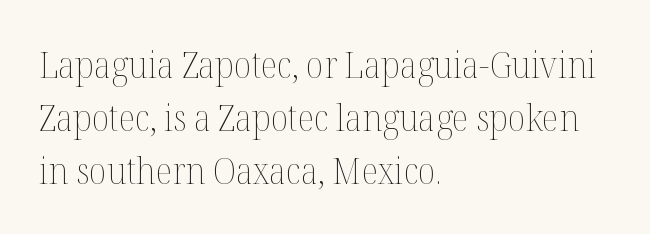
The image shows 36 px thin type, upright; set left-aligned, normal line spacing (1.47x), normal letter spacing, not underlined; medium stroke contrast and a medium x-height.
